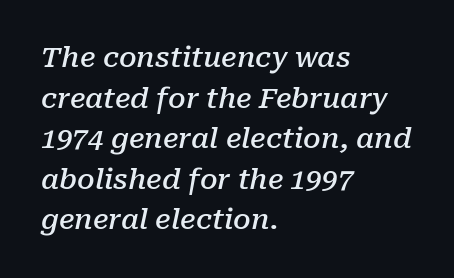
The image shows 28 px semibold serif type, italic (leaning right); set left-aligned, normal line spacing (1.45x), normal letter spacing, not underlined; low stroke contrast and a medium x-height.
